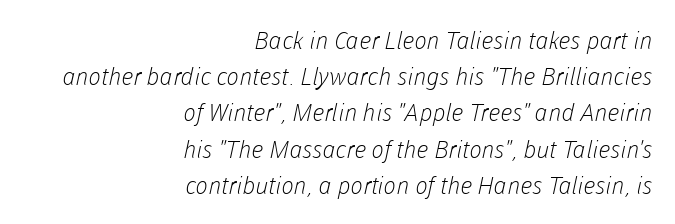
Caption: face not bold, strokes unweighted. Characters follow at the spacing the type designer built in. Whoever set this chose a conventional vertical rhythm. The area under the type is left untouched. The paragraph has a hard right edge and a soft left edge.
